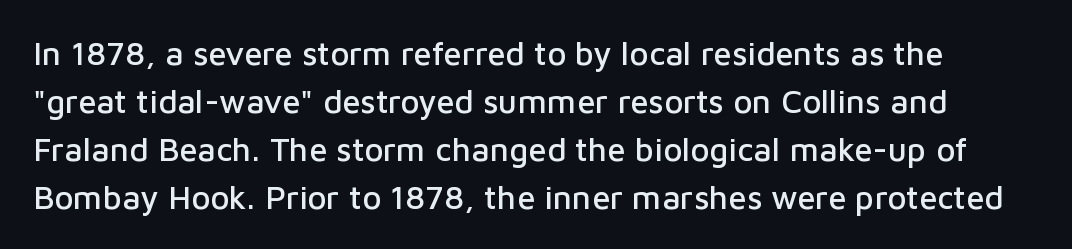
{"serif": "no", "italic": "no", "width": "normal", "stroke_contrast": "low", "x_height": "medium", "monospaced": "no", "underline": "no", "line_spacing": "normal", "line_spacing_ratio": 1.45, "letter_spacing": "normal", "letter_spacing_em": 0.0, "glyph_px": 33}
